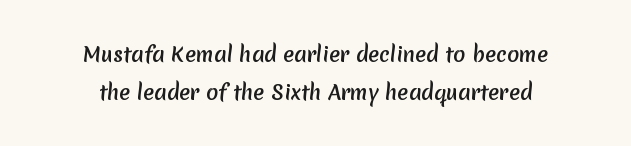
Q: Is the text underlined? A: No.
Q: How is the paragraph aligned? A: Centered.
Q: Is the spacing between letters normal or unusually wide? A: Normal.
